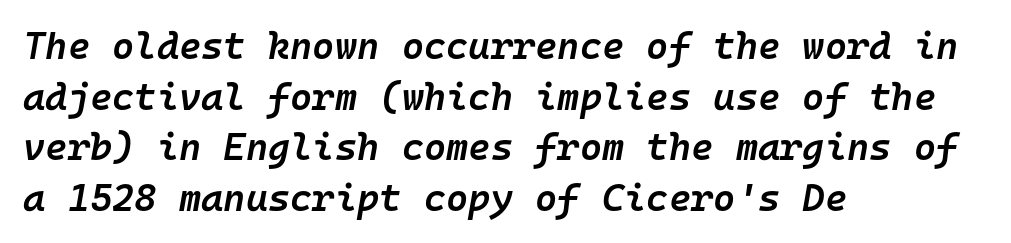
Q: Is the text bold? A: Semi-bold.
Q: Is the text italic (slanted)? A: Yes, it leans right by about 10 degrees.
Q: Is the text underlined? A: No.
Q: How is the paragraph aligned? A: Left-aligned.
Q: Is the spacing between letters normal or unusually wide? A: Normal.
Q: Is the spacing between lines tight, normal or loose? A: Normal.
Q: Width (condensed, normal, or wide)? A: Normal.
Q: Stroke contrast? A: Low.
Q: x-height? A: Medium.
Q: Monospaced? A: Yes.
